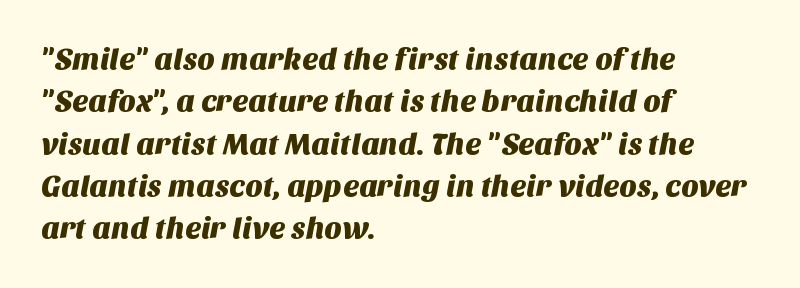
Nothing unusual about the tracking: characters are spaced as the font intends. This rendering uses left alignment, leaving the right contour irregular. Check where the strokes stop: nothing finishes them off — pure sans. Compared with typical paragraphs, the rows here are spaced about the same.
